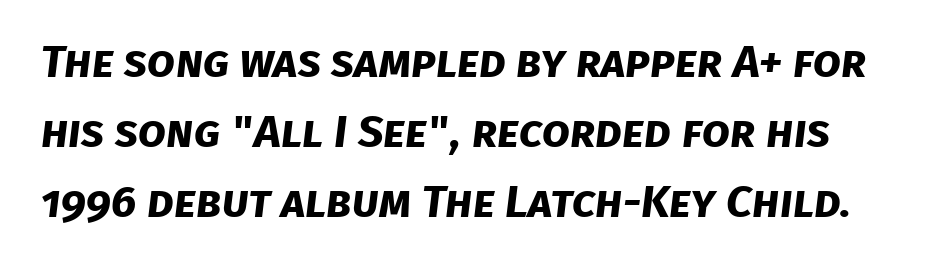
Glyph-to-glyph distance matches everyday printed text. As a designer I'd log this as weight 700, bold. Descenders are the only things crossing below the line. Serifs: no, the terminals of the letterforms are clean.
